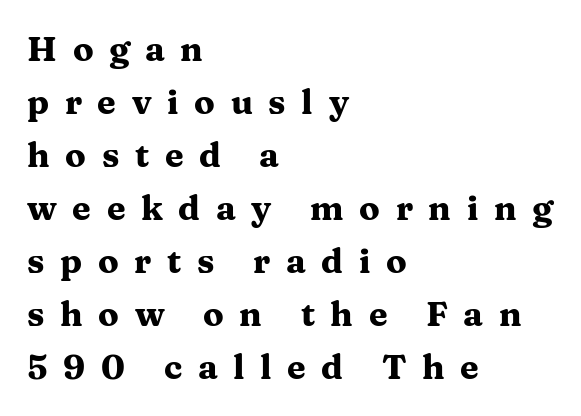
{"serif": "yes", "italic": "no", "bold": "yes", "weight": "heavy", "width": "wide", "stroke_contrast": "medium", "x_height": "medium", "monospaced": "no", "underline": "no", "align": "left", "line_spacing": "normal", "line_spacing_ratio": 1.56, "letter_spacing": "wide", "letter_spacing_em": 0.46, "glyph_px": 34}
